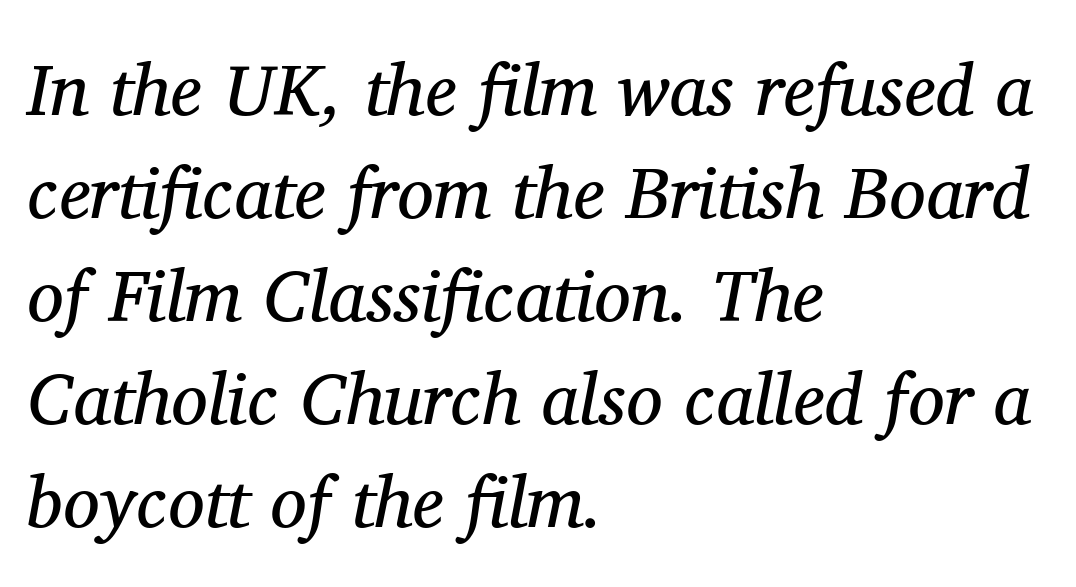
Is the type slanted? Yes — the strokes lean at a clear angle. The strokes carry an ordinary text weight at most. Layout note: lines flush left. Vertically, the passage feels balanced, rows spaced as you'd expect.
